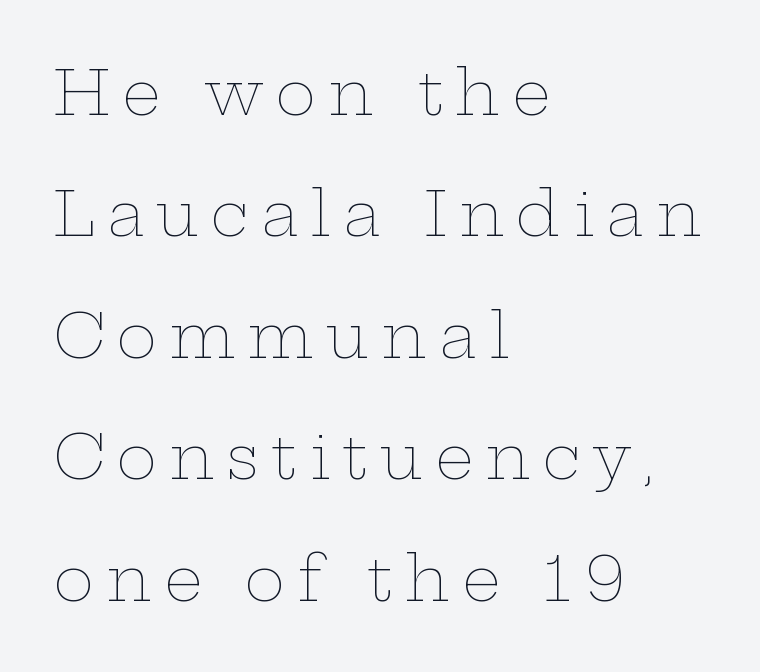
Q: Is the text bold? A: No.
Q: Is the text italic (slanted)? A: No, it is upright.
Q: Is the text underlined? A: No.
Q: How is the paragraph aligned? A: Left-aligned.
Q: Is the spacing between letters normal or unusually wide? A: Unusually wide.
Q: Is the spacing between lines tight, normal or loose? A: Loose.
Q: Width (condensed, normal, or wide)? A: Wide.
Q: Stroke contrast? A: Low.
Q: x-height? A: Medium.
Q: Monospaced? A: No.
